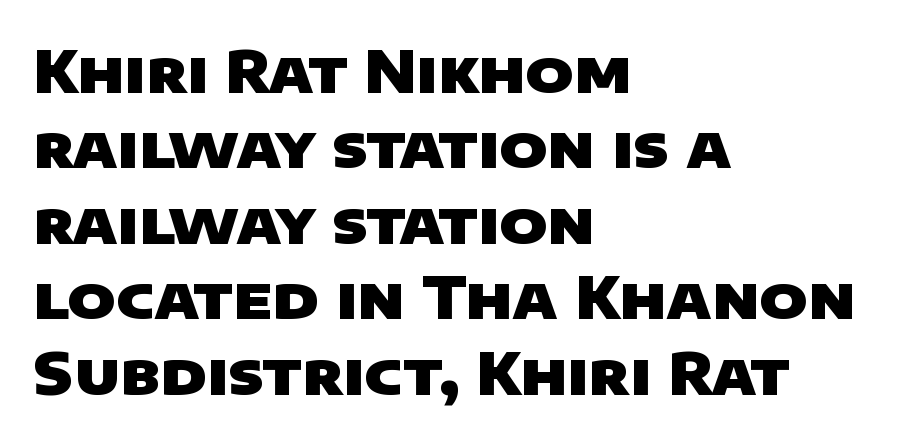
The image shows 58 px heavy, wide sans-serif type; set left-aligned, normal line spacing (1.3x), normal letter spacing, not underlined; low stroke contrast and a large x-height.
